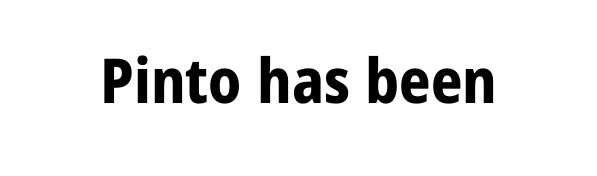
The glyphs are unaccompanied by any horizontal stroke below them. You'd pick this weight for a headline — it's a proper bold. The rendering keeps characters at their native spacing. Note: no serifs on the glyphs. Tall strokes in this sample are plumb rather than angled. This sample has the flowing, uneven cadence of proportional lettering.
